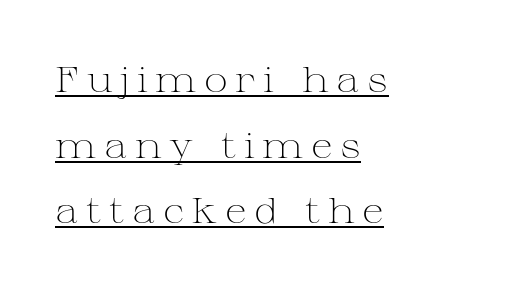
Q: Is the text bold? A: No.
Q: Is the text italic (slanted)? A: No, it is upright.
Q: Is the typeface a serif or a sans-serif typeface? A: Serif.
Q: Is the text underlined? A: Yes.
Q: How is the paragraph aligned? A: Left-aligned.
Q: Is the spacing between letters normal or unusually wide? A: Unusually wide.
Q: Width (condensed, normal, or wide)? A: Wide.
Q: Stroke contrast? A: Medium.
Q: x-height? A: Medium.
Q: Monospaced? A: No.
